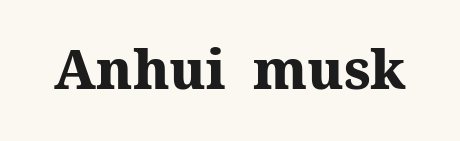
A typesetter would label this face a serif. Spacing between characters is what you'd get straight out of the box. You'd pick this weight for a headline — it's a proper bold. Is this a fixed-width face? No — the glyphs have proportional, varying widths. Unmarked baselines from the first word to the last. A typesetter would mark this as roman, not italic.
